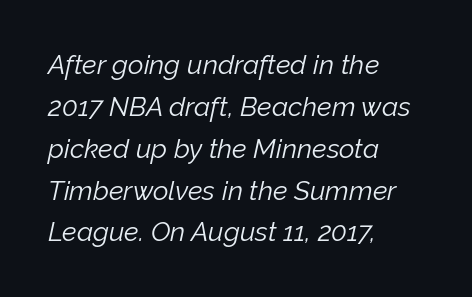
Q: Is the text bold? A: No.
Q: Is the text italic (slanted)? A: Yes, it leans right by about 12 degrees.
Q: Is the text underlined? A: No.
Q: How is the paragraph aligned? A: Left-aligned.
Q: Is the spacing between letters normal or unusually wide? A: Normal.
Q: Is the spacing between lines tight, normal or loose? A: Normal.
